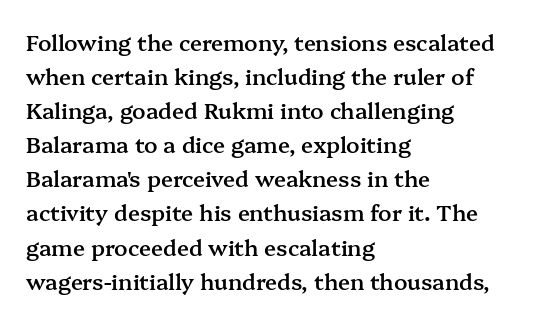
Q: Is the text bold? A: Semi-bold.
Q: Is the text italic (slanted)? A: No, it is upright.
Q: Is the text underlined? A: No.
Q: How is the paragraph aligned? A: Left-aligned.
Q: Is the spacing between letters normal or unusually wide? A: Normal.
Q: Is the spacing between lines tight, normal or loose? A: Normal.
